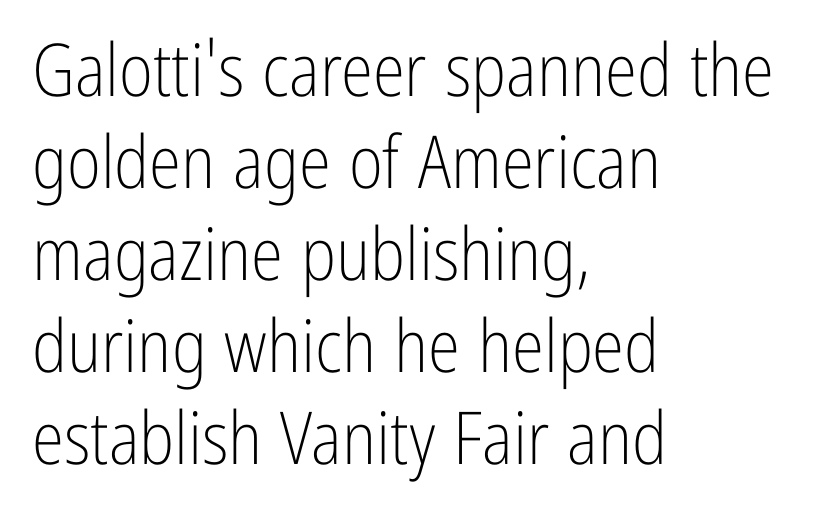
The lines sit at an ordinary, default distance from one another. Underlining? Definitely not there. The strokes are not fattened; the text isn't bold. Leftover space on each line is placed entirely after the last word. Font category for this specimen: sans-serif.
